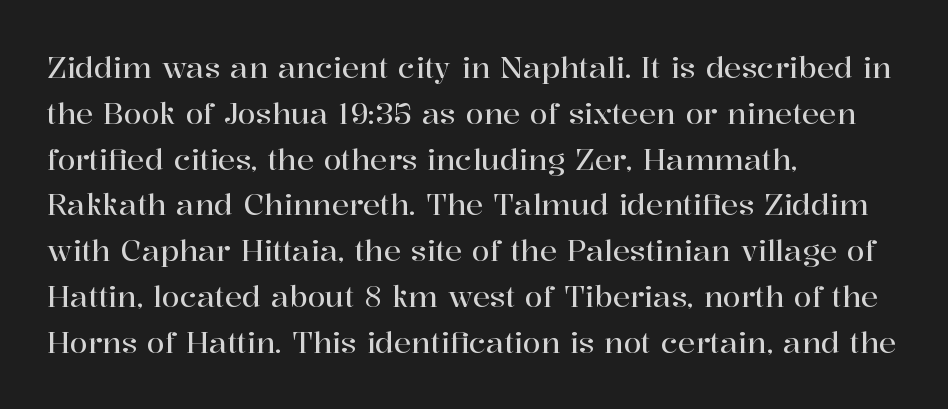
The image shows 29 px serif type, upright; set left-aligned, normal line spacing (1.58x), normal letter spacing, not underlined; high stroke contrast and a medium x-height.
